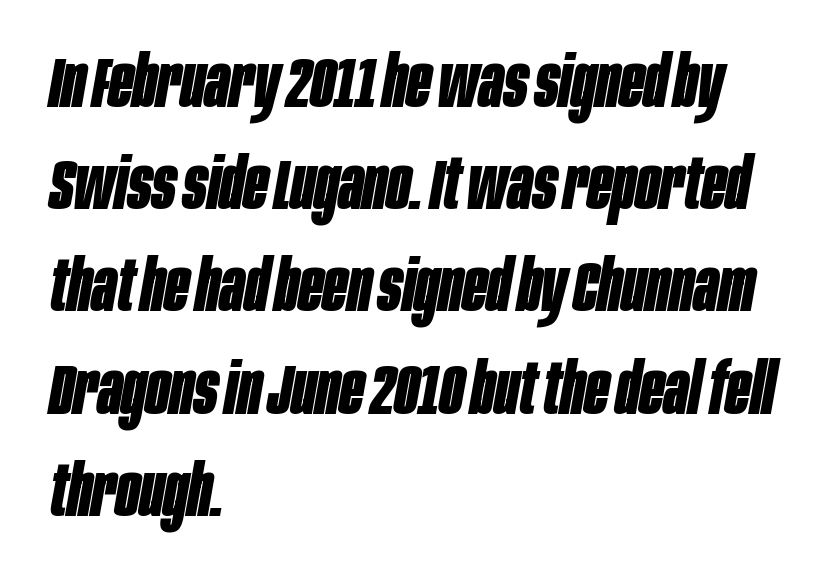
Q: Is the text bold? A: Yes.
Q: Is the text italic (slanted)? A: Yes, it leans right by about 10 degrees.
Q: Is the text underlined? A: No.
Q: How is the paragraph aligned? A: Left-aligned.
Q: Is the spacing between letters normal or unusually wide? A: Normal.
Q: Is the spacing between lines tight, normal or loose? A: Normal.
Q: Width (condensed, normal, or wide)? A: Condensed.
Q: Stroke contrast? A: Low.
Q: x-height? A: Large.
Q: Monospaced? A: No.
